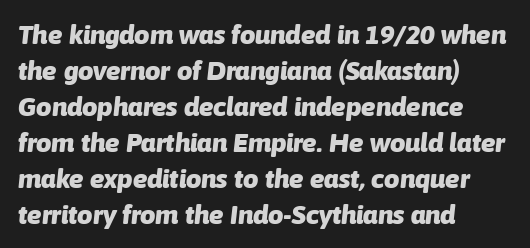
The image shows 27 px bold type, italic (leaning right); set left-aligned, normal line spacing (1.33x), normal letter spacing, not underlined.
